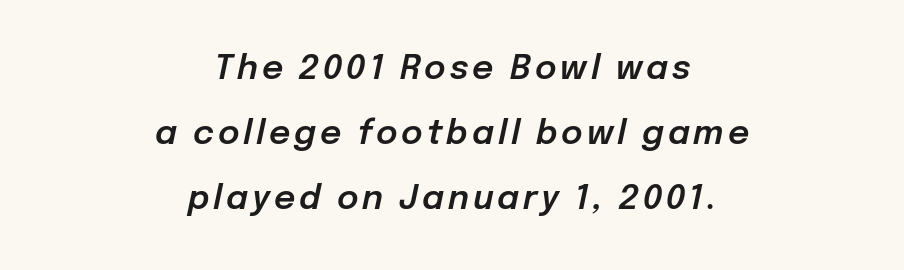
Decoration check: the copy has no underline. The line-height multiplier appears high, well above default. Think of a printed novel: that variable character pitch is what you see here. Slant detected: the letters are inclined. Notice how the passage keeps no hard edge, just a central spine.
